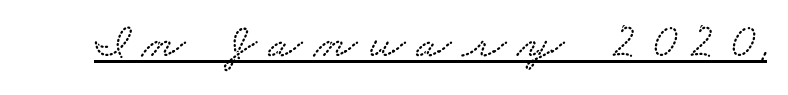
Q: Is the text underlined? A: Yes.
Q: Is the spacing between letters normal or unusually wide? A: Unusually wide.
Q: Width (condensed, normal, or wide)? A: Wide.
Q: Stroke contrast? A: Low.
Q: x-height? A: Small.
Q: Monospaced? A: No.
